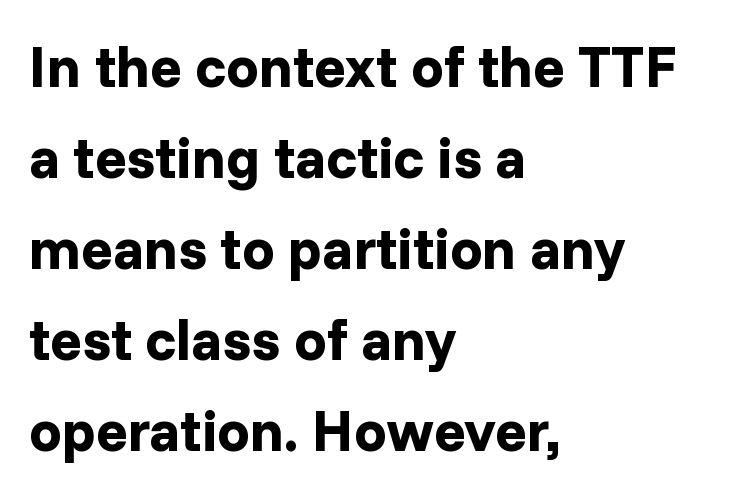
Q: Is the text bold? A: Yes.
Q: Is the text italic (slanted)? A: No, it is upright.
Q: Is the typeface a serif or a sans-serif typeface? A: Sans-serif.
Q: Is the text underlined? A: No.
Q: How is the paragraph aligned? A: Left-aligned.
Q: Is the spacing between letters normal or unusually wide? A: Normal.
Q: Is the spacing between lines tight, normal or loose? A: Normal.
Q: Width (condensed, normal, or wide)? A: Normal.
Q: Stroke contrast? A: Low.
Q: x-height? A: Medium.
Q: Monospaced? A: No.
